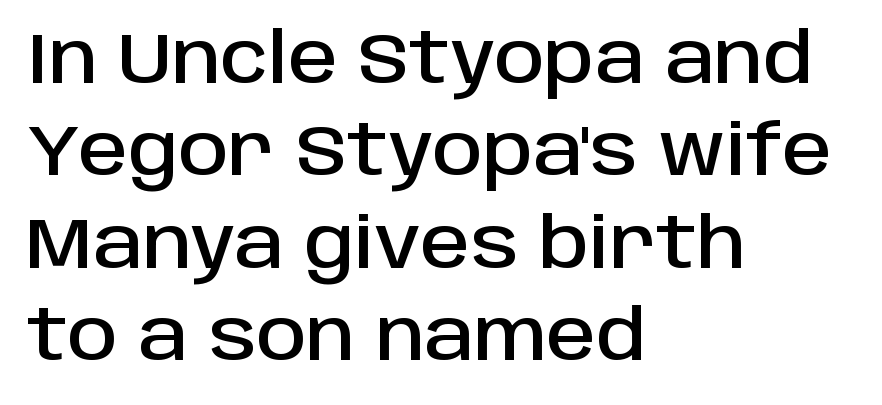
The image shows 70 px sans-serif type, upright; set left-aligned, normal line spacing (1.32x), normal letter spacing, not underlined; low stroke contrast and a large x-height.
